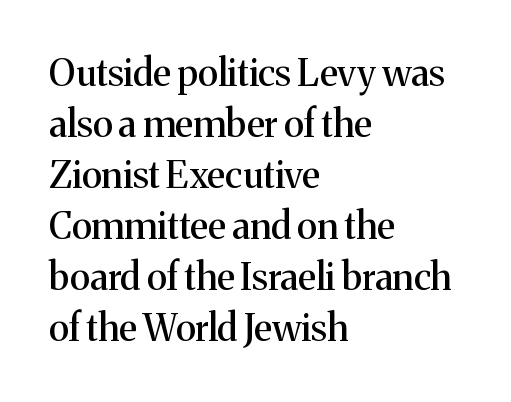
You can tell it's not italic because the verticals are truly vertical. You could not count columns in this text — the font is proportionally spaced. The rag falls on the right side of this text block. The passage shown has conventional tracking throughout.
